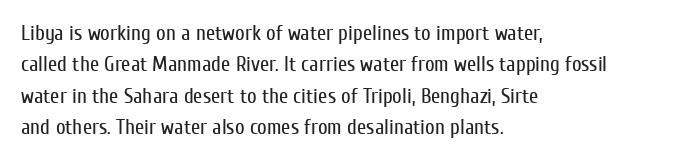
Each row of text sits above clean, open space. Italic? Not at all — the glyphs are vertical. Typeset ragged right — the left edge is the straight one. Each word holds together tightly as a unit, with standard inter-letter gaps. Interline gaps are of average width in this sample.
